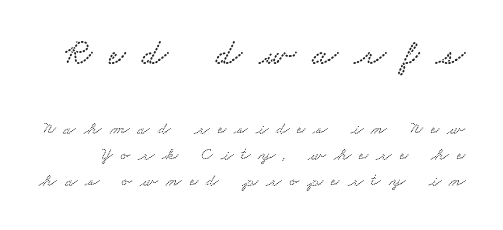
{"serif": "yes", "width": "wide", "stroke_contrast": "low", "x_height": "small", "monospaced": "no", "underline": "no", "line_spacing": "normal", "line_spacing_ratio": 1.44, "letter_spacing": "wide", "letter_spacing_em": 0.45, "larger_block": "first", "size_ratio": 2.06, "glyph_px": 37}
